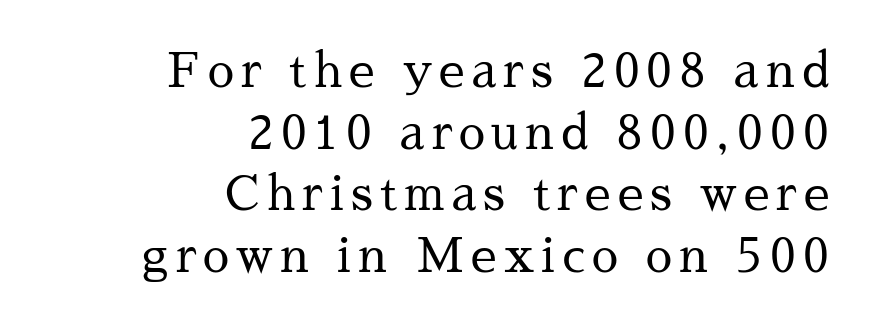
Q: Is the text bold? A: No.
Q: Is the text italic (slanted)? A: No, it is upright.
Q: Is the typeface a serif or a sans-serif typeface? A: Serif.
Q: Is the text underlined? A: No.
Q: How is the paragraph aligned? A: Right-aligned.
Q: Is the spacing between lines tight, normal or loose? A: Normal.
Q: Width (condensed, normal, or wide)? A: Normal.
Q: Stroke contrast? A: Medium.
Q: x-height? A: Medium.
Q: Monospaced? A: No.
